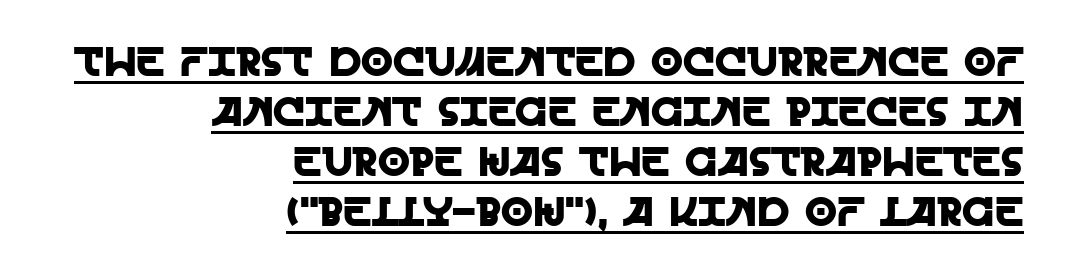
The image shows 41 px sans-serif type, upright; set right-aligned, line spacing 1.22x, normal letter spacing, underlined; a large x-height.
